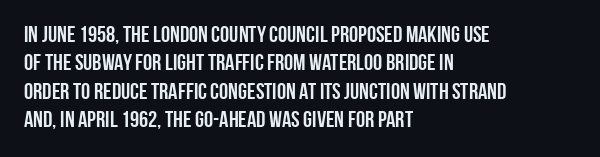
Plain, unruled lines of type. Heft: maximum for text — a bold. The tracking reads as untouched default to a designer's eye. Nope, not italic — everything's standing straight.
